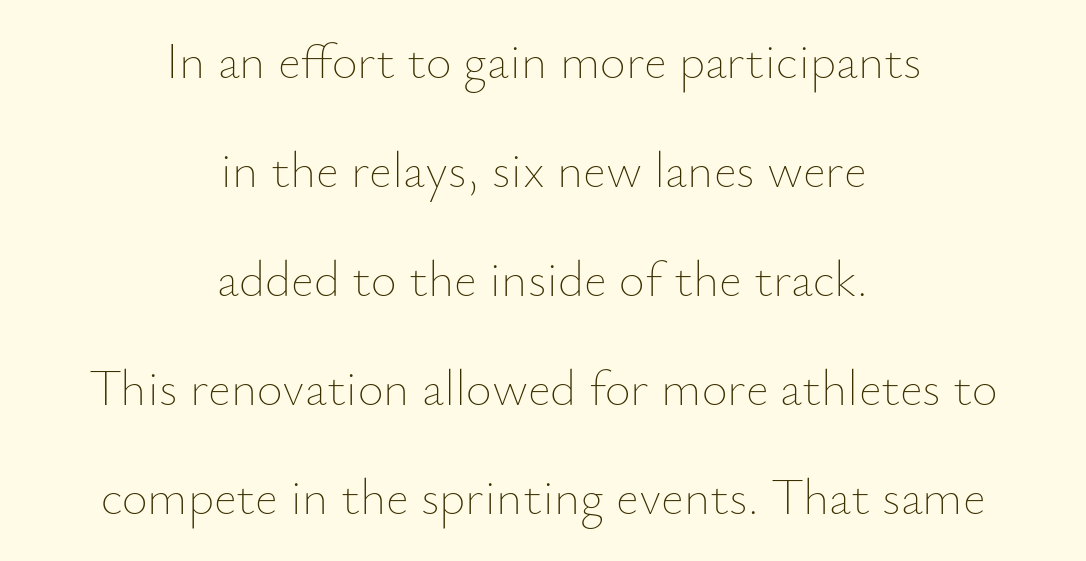
The image shows 50 px thin type, upright; set centered, loose line spacing (2.18x), normal letter spacing, not underlined; low stroke contrast and a small x-height.
